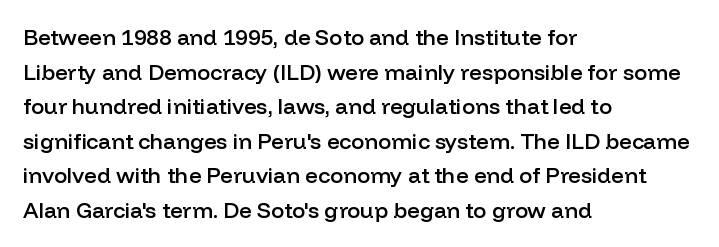
Q: Is the text bold? A: Semi-bold.
Q: Is the text italic (slanted)? A: No, it is upright.
Q: Is the text underlined? A: No.
Q: How is the paragraph aligned? A: Left-aligned.
Q: Is the spacing between letters normal or unusually wide? A: Normal.
Q: Is the spacing between lines tight, normal or loose? A: Normal.
